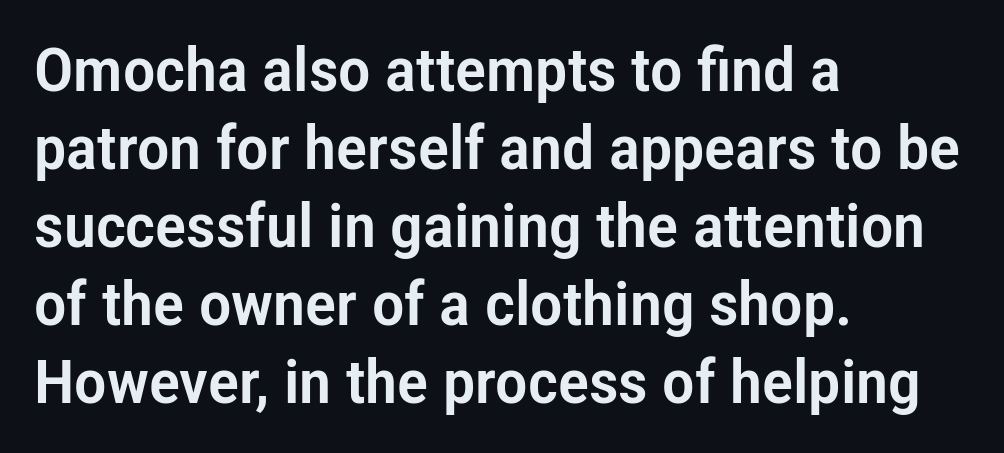
The image shows 61 px condensed sans-serif type, upright; set left-aligned, normal line spacing (1.28x), normal letter spacing, not underlined; low stroke contrast and a medium x-height.
